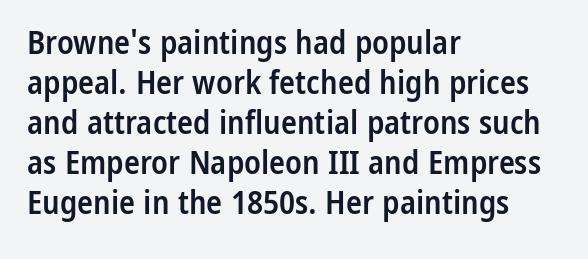
The image shows 33 px semibold, condensed sans-serif type, upright; set left-aligned, line spacing 1.21x, normal letter spacing, not underlined; low stroke contrast and a medium x-height.
